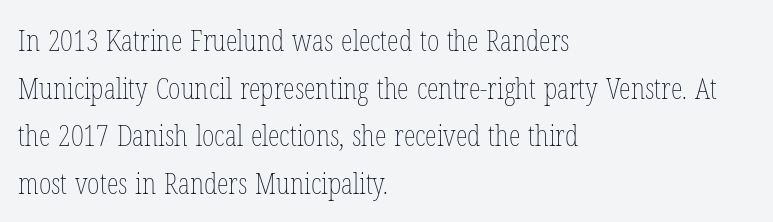
The image shows 30 px thin, condensed type, upright; set left-aligned, normal line spacing (1.59x), normal letter spacing, not underlined; low stroke contrast and a medium x-height.
